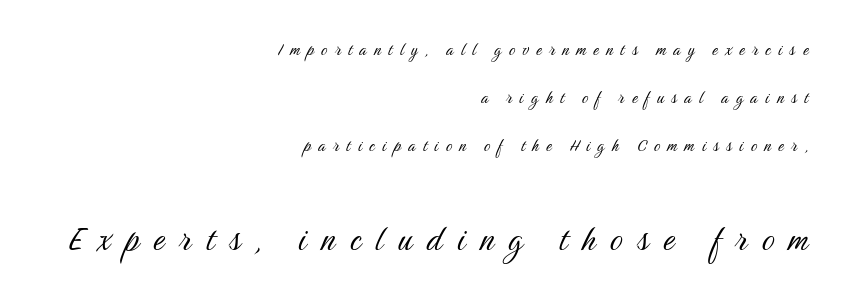
Q: Is the text bold? A: No.
Q: Is the text italic (slanted)? A: Yes.
Q: Is the typeface a serif or a sans-serif typeface? A: Sans-serif.
Q: Is the text underlined? A: No.
Q: How is the paragraph aligned? A: Right-aligned.
Q: Is the spacing between letters normal or unusually wide? A: Unusually wide.
Q: Is the spacing between lines tight, normal or loose? A: Loose.
Q: Which block of text is set in a larger size, the first (top) or the second (bottom)? A: The second (bottom) one.
Q: Width (condensed, normal, or wide)? A: Condensed.
Q: Stroke contrast? A: Medium.
Q: x-height? A: Medium.
Q: Monospaced? A: No.
